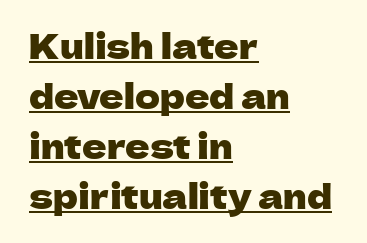
{"serif": "no", "italic": "no", "width": "normal", "stroke_contrast": "low", "x_height": "medium", "monospaced": "no", "underline": "yes", "align": "left", "line_spacing": "normal", "line_spacing_ratio": 1.47, "letter_spacing": "normal", "letter_spacing_em": 0.0, "glyph_px": 34}
